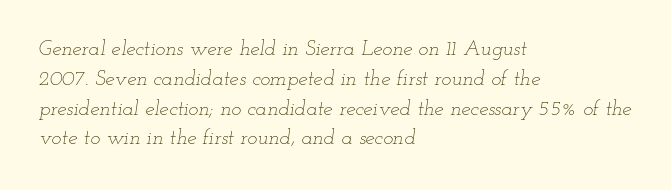
The passage shown leans; its letterforms are oblique. In terms of leading, this rendering sits right in the middle. The weight tops out at a normal text grade. The passage is arranged the way most books set body copy — flush left.
